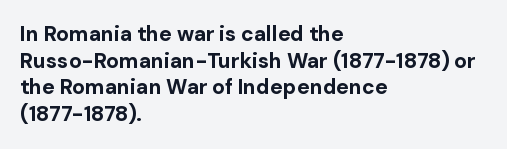
Honestly, the row spacing looks completely unremarkable. Posture: upright roman. Plenty of ink on the page — the face is bold. Typeset ragged right — the left edge is the straight one.
